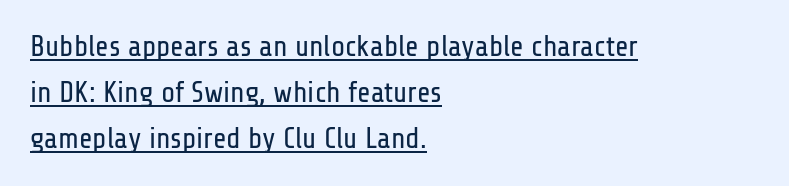
{"serif": "no", "italic": "no", "bold": "no", "weight": "regular", "width": "condensed", "stroke_contrast": "low", "x_height": "medium", "monospaced": "no", "underline": "yes", "align": "left", "line_spacing": "normal", "line_spacing_ratio": 1.58, "letter_spacing": "normal", "letter_spacing_em": 0.0, "glyph_px": 29}
